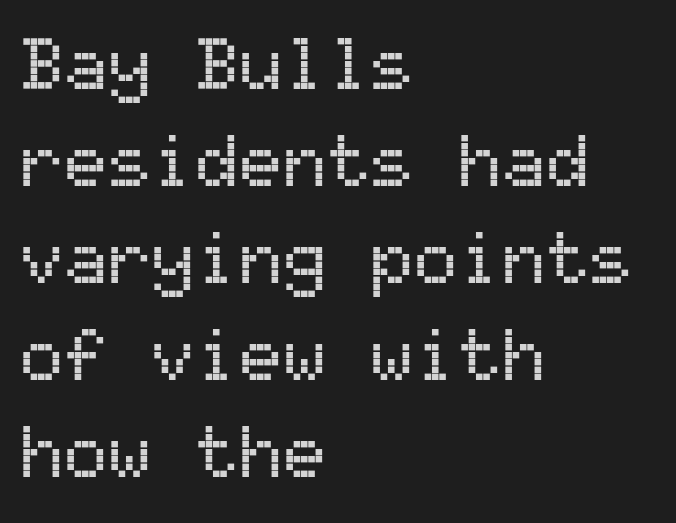
Q: Is the text italic (slanted)? A: No, it is upright.
Q: Is the typeface a serif or a sans-serif typeface? A: Sans-serif.
Q: Is the text underlined? A: No.
Q: How is the paragraph aligned? A: Left-aligned.
Q: Is the spacing between letters normal or unusually wide? A: Normal.
Q: Is the spacing between lines tight, normal or loose? A: Normal.
Q: Width (condensed, normal, or wide)? A: Normal.
Q: Stroke contrast? A: Medium.
Q: x-height? A: Medium.
Q: Monospaced? A: Yes.
